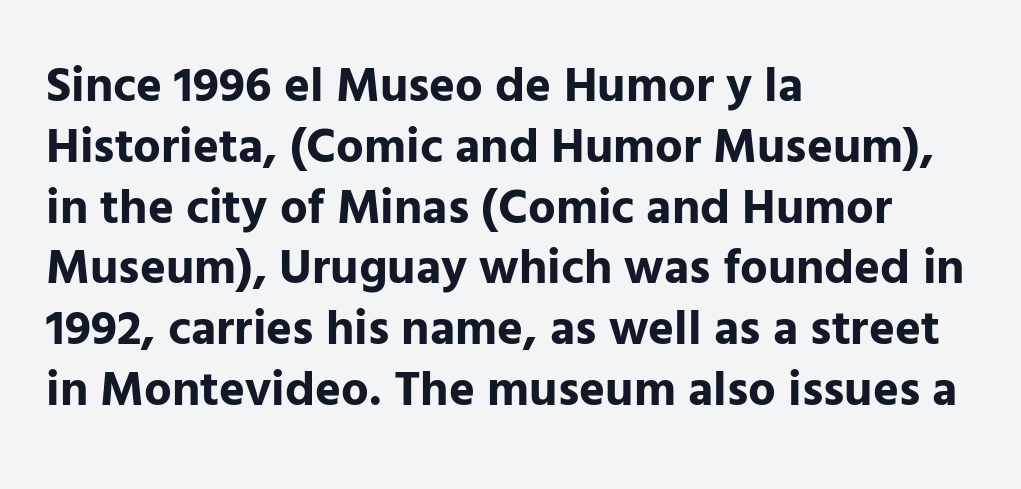
{"serif": "no", "italic": "no", "bold": "yes", "weight": "bold", "width": "normal", "stroke_contrast": "low", "x_height": "medium", "monospaced": "no", "underline": "no", "align": "left", "line_spacing_ratio": 1.24, "letter_spacing": "normal", "letter_spacing_em": 0.0, "glyph_px": 49}
